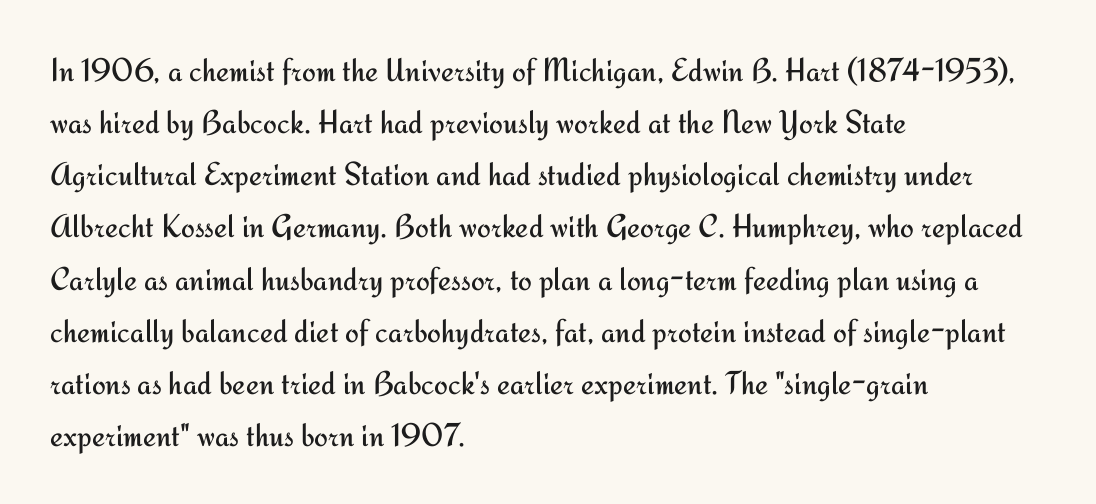
{"serif": "no", "italic": "no", "bold": "no", "weight": "regular", "width": "normal", "stroke_contrast": "medium", "x_height": "small", "monospaced": "no", "underline": "no", "align": "left", "line_spacing": "normal", "line_spacing_ratio": 1.58, "letter_spacing": "normal", "letter_spacing_em": 0.0, "glyph_px": 33}
